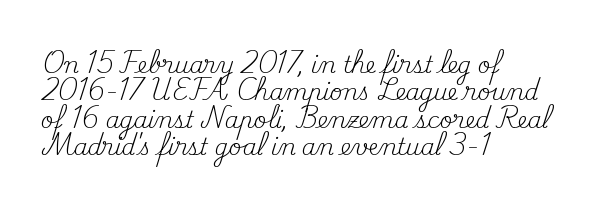
Weight: not bold — regular or lighter. Words appear dense and cohesive because spacing is normal. Horizontal alignment here is leftward, the default for most running prose. A clean baseline with only descenders dipping below it.
